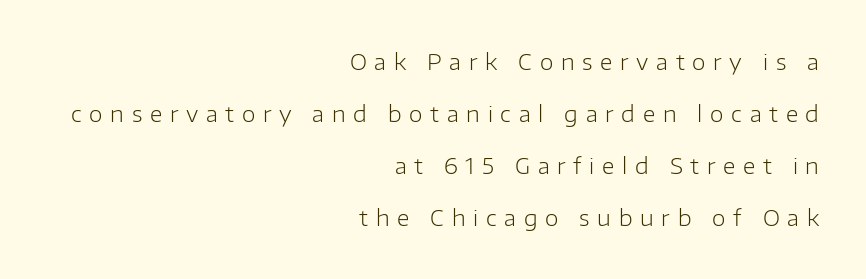
Typeset ragged left — the right edge is the straight one. Posture: vertical. What stands out about the letter spacing? Its width — letters are far apart. Descender tails drop into unmarked territory.
